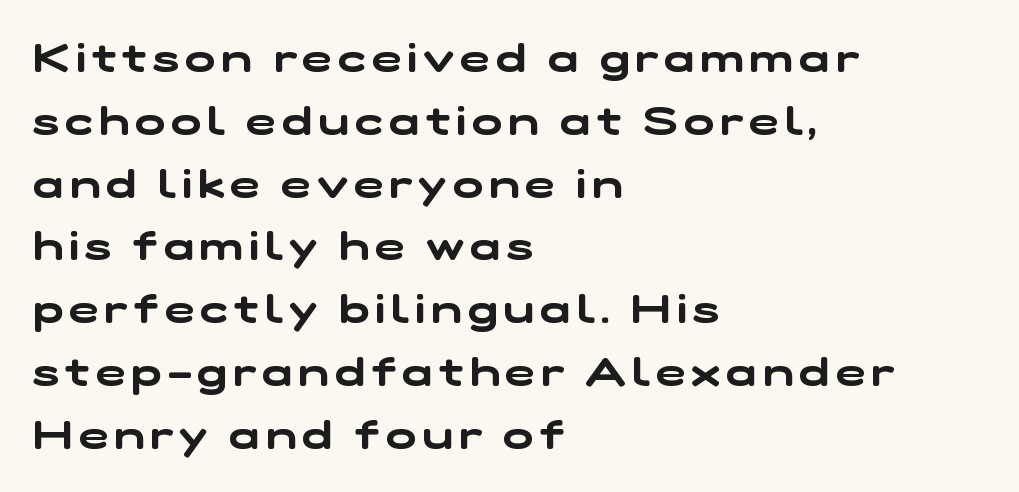
Q: Is the typeface a serif or a sans-serif typeface? A: Sans-serif.
Q: Is the text underlined? A: No.
Q: How is the paragraph aligned? A: Left-aligned.
Q: Is the spacing between lines tight, normal or loose? A: Normal.
Q: Width (condensed, normal, or wide)? A: Wide.
Q: Stroke contrast? A: Low.
Q: x-height? A: Medium.
Q: Monospaced? A: No.
